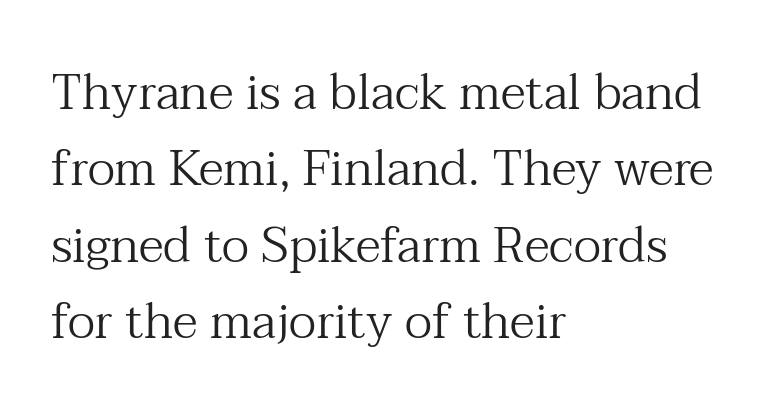
The image shows 49 px regular-weight serif type, upright; set left-aligned, normal line spacing (1.56x), normal letter spacing, not underlined; medium stroke contrast and a medium x-height.
